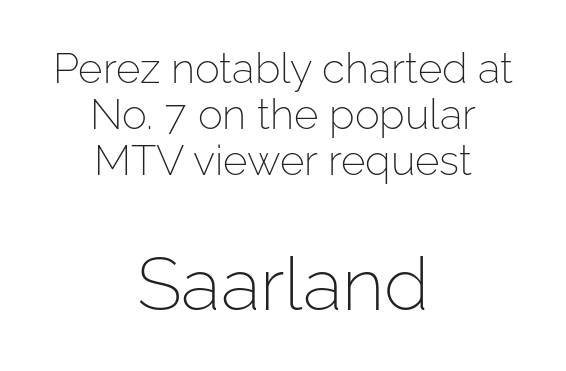
{"serif": "no", "italic": "no", "bold": "no", "weight": "light", "width": "normal", "stroke_contrast": "low", "x_height": "medium", "monospaced": "no", "underline": "no", "align": "center", "line_spacing": "tight", "line_spacing_ratio": 1.09, "letter_spacing": "normal", "letter_spacing_em": 0.0, "larger_block": "second", "size_ratio": 1.76, "glyph_px": 74}
